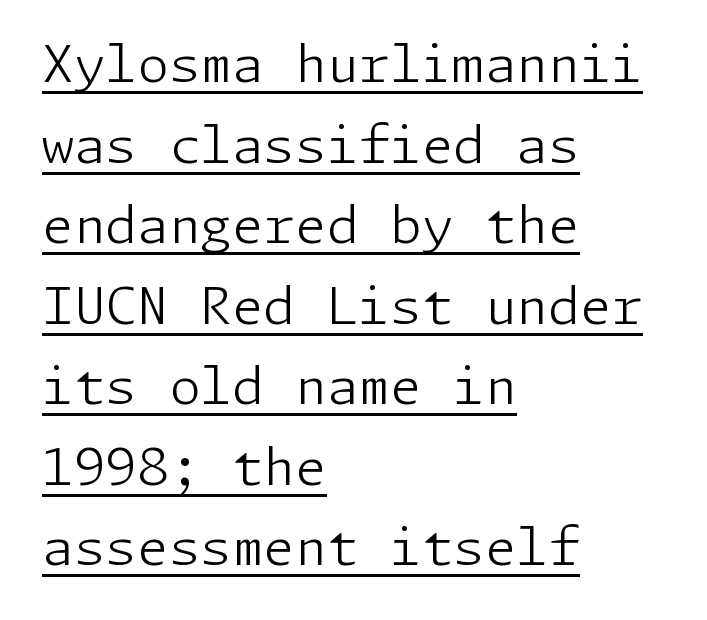
The image shows 51 px light sans-serif type, upright; set left-aligned, normal line spacing (1.58x), normal letter spacing, underlined; low stroke contrast and a medium x-height.
